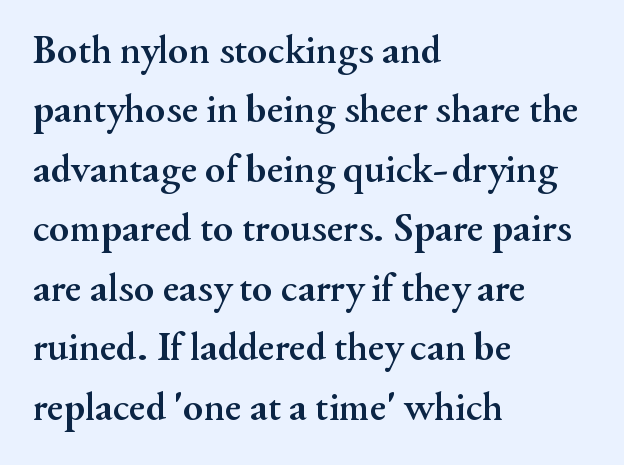
{"serif": "yes", "italic": "no", "bold": "yes", "weight": "semibold", "width": "normal", "stroke_contrast": "medium", "x_height": "small", "monospaced": "no", "underline": "no", "align": "left", "line_spacing": "normal", "line_spacing_ratio": 1.45, "letter_spacing": "normal", "letter_spacing_em": 0.0, "glyph_px": 41}
